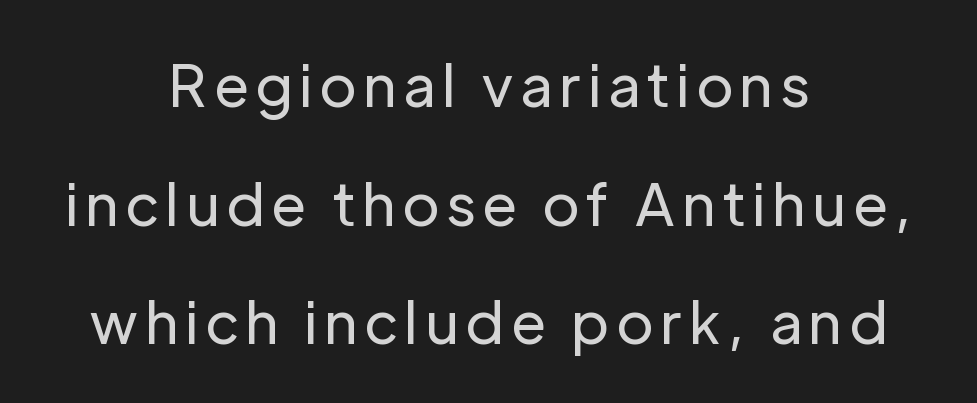
The image shows 57 px regular-weight sans-serif type, upright; set centered, loose line spacing (2.08x), not underlined; low stroke contrast and a medium x-height.
